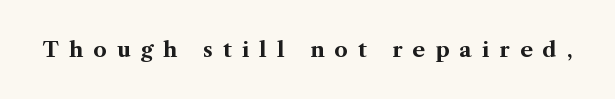
Q: Is the text bold? A: Yes.
Q: Is the text italic (slanted)? A: No, it is upright.
Q: Is the text underlined? A: No.
Q: Is the spacing between letters normal or unusually wide? A: Unusually wide.
